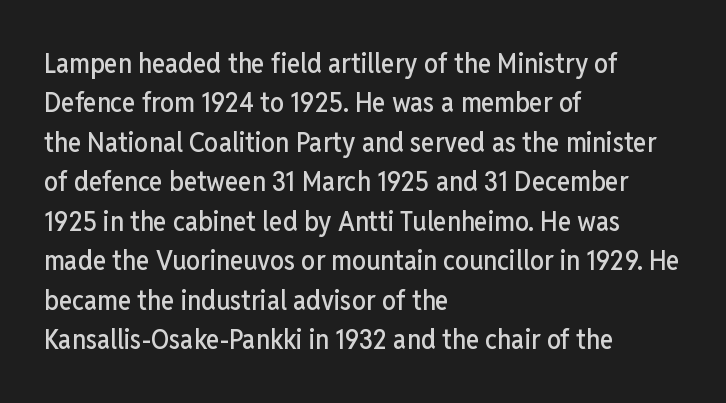
The image shows 28 px condensed sans-serif type, upright; set left-aligned, normal line spacing (1.41x), normal letter spacing, not underlined; low stroke contrast and a medium x-height.
